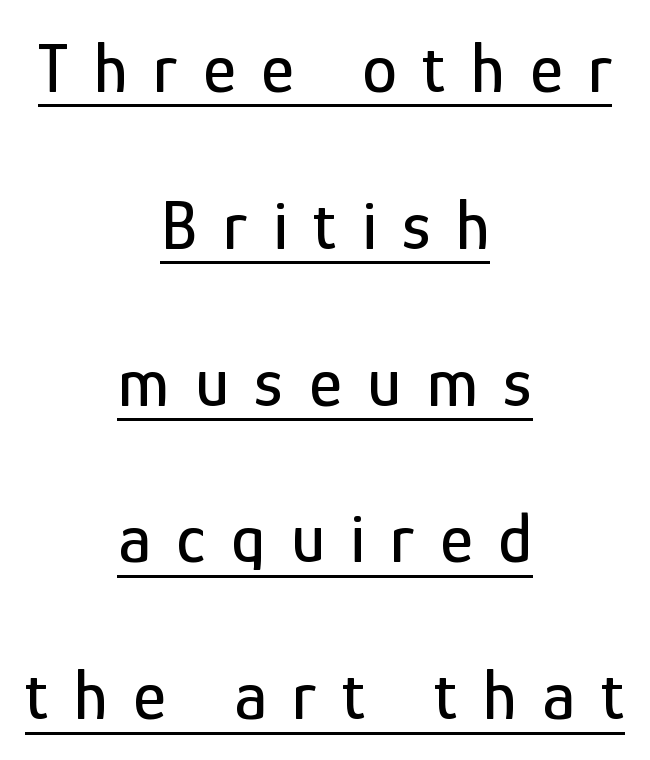
{"serif": "no", "italic": "no", "width": "condensed", "stroke_contrast": "low", "x_height": "medium", "monospaced": "no", "underline": "yes", "align": "center", "line_spacing": "loose", "line_spacing_ratio": 2.24, "letter_spacing": "wide", "letter_spacing_em": 0.37, "glyph_px": 70}
